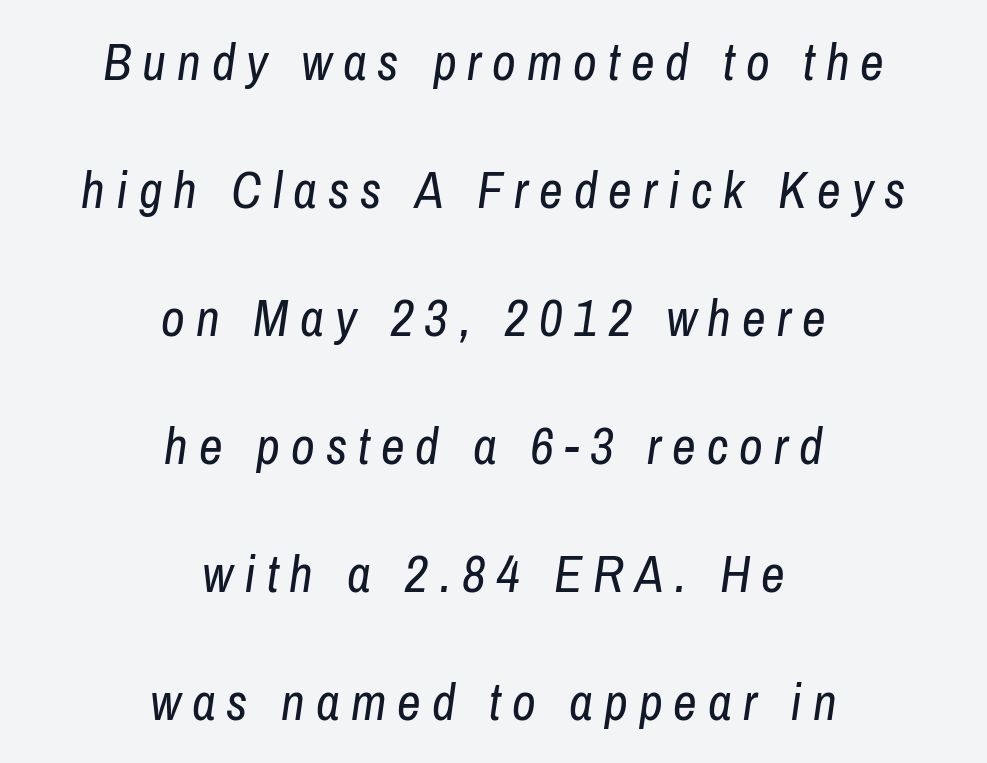
No chunkiness to these letters — they're not bold. This sample uses expanded letter spacing, leaving extra air between glyphs. When letters slant like this, we call the style italic. Anything drawn beneath the words? Only blank space. The line-height multiplier appears high, well above default.
